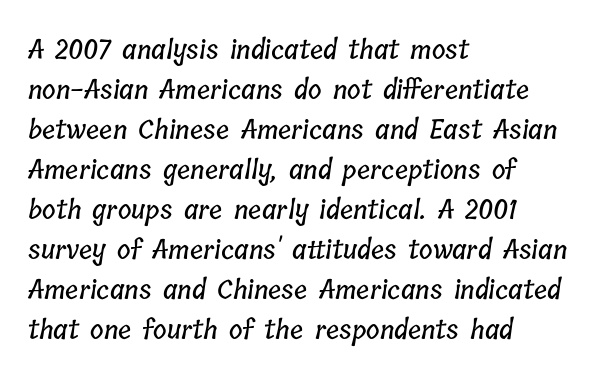
Q: Is the text underlined? A: No.
Q: How is the paragraph aligned? A: Left-aligned.
Q: Is the spacing between letters normal or unusually wide? A: Normal.
Q: Is the spacing between lines tight, normal or loose? A: Normal.
